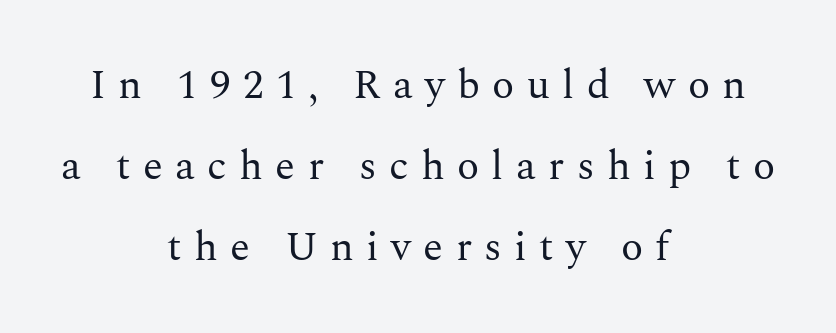
{"serif": "yes", "italic": "no", "bold": "no", "weight": "regular", "width": "normal", "stroke_contrast": "medium", "x_height": "medium", "monospaced": "no", "underline": "no", "align": "center", "line_spacing": "loose", "line_spacing_ratio": 1.97, "letter_spacing": "wide", "letter_spacing_em": 0.3, "glyph_px": 41}
